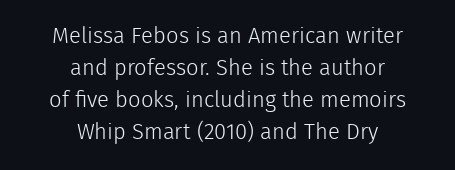
The strip under each line holds only bare page. Horizontal bands of white between lines are of average thickness. Weight class: somewhere from thin through regular. Quick note: not italic, upright. The paragraph shown floats in the horizontal middle. You could call the tracking neutral — neither tight nor loose.
